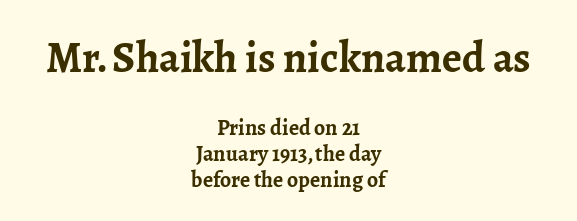
Q: Is the text bold? A: Yes.
Q: Is the text italic (slanted)? A: No, it is upright.
Q: Is the typeface a serif or a sans-serif typeface? A: Serif.
Q: Is the text underlined? A: No.
Q: How is the paragraph aligned? A: Centered.
Q: Is the spacing between letters normal or unusually wide? A: Normal.
Q: Which block of text is set in a larger size, the first (top) or the second (bottom)? A: The first (top) one.
Q: Width (condensed, normal, or wide)? A: Normal.
Q: Stroke contrast? A: Low.
Q: x-height? A: Medium.
Q: Monospaced? A: No.
